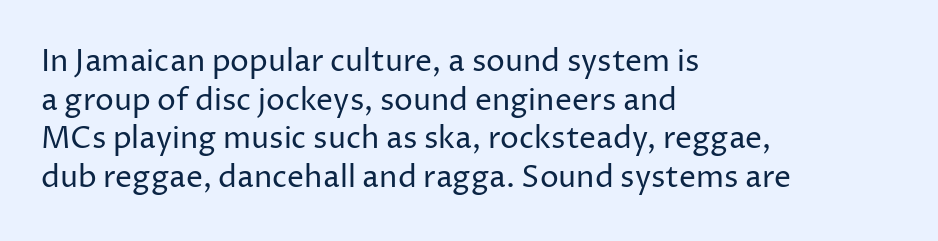
The image shows 30 px regular-weight sans-serif type, upright; set left-aligned, normal line spacing (1.29x), normal letter spacing, not underlined; low stroke contrast and a medium x-height.
